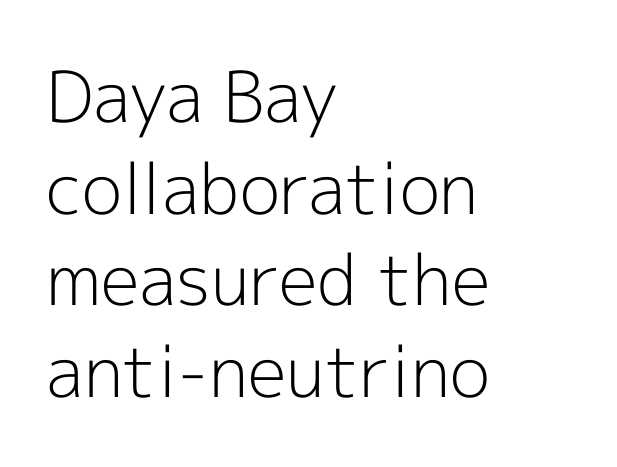
The image shows 70 px light sans-serif type, upright; set left-aligned, normal line spacing (1.31x), normal letter spacing, not underlined; a medium x-height.
